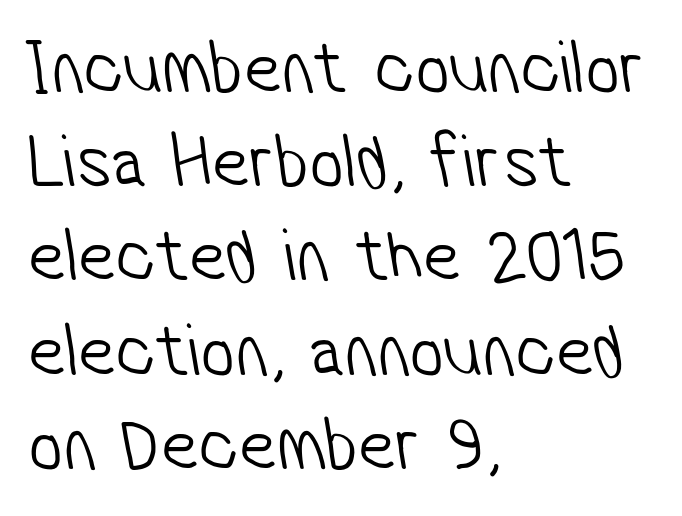
{"serif": "no", "bold": "no", "weight": "light", "width": "condensed", "stroke_contrast": "low", "x_height": "medium", "monospaced": "no", "underline": "no", "align": "left", "line_spacing_ratio": 1.24, "letter_spacing": "normal", "letter_spacing_em": 0.0, "glyph_px": 76}
